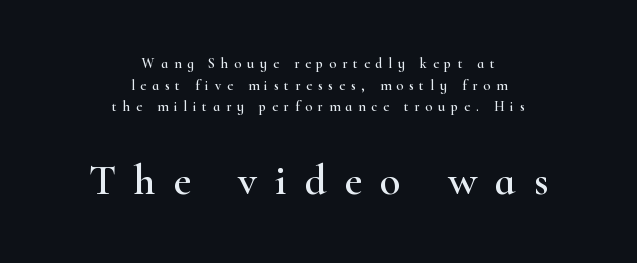
The image shows 43 px wide serif type, upright; set centered, normal line spacing (1.54x), unusually wide letter spacing (+0.42 em), not underlined; the second (bottom) block is 3.07x larger; high stroke contrast and a small x-height.
